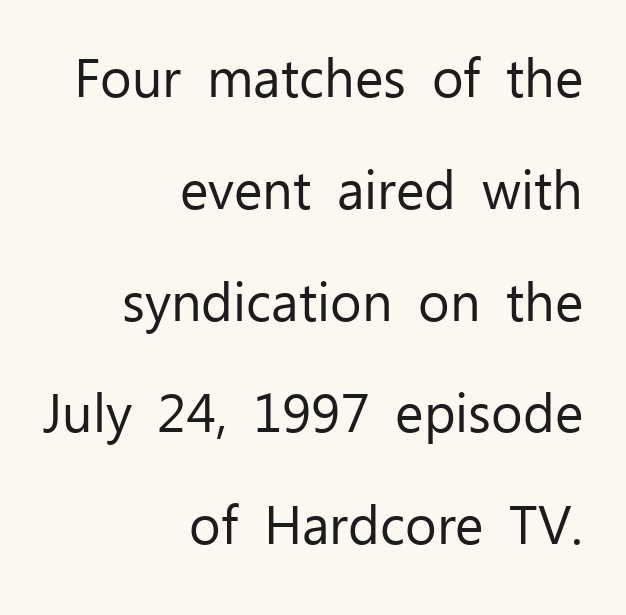
Q: Is the text bold? A: No.
Q: Is the text italic (slanted)? A: No, it is upright.
Q: Is the typeface a serif or a sans-serif typeface? A: Sans-serif.
Q: Is the text underlined? A: No.
Q: How is the paragraph aligned? A: Right-aligned.
Q: Is the spacing between letters normal or unusually wide? A: Normal.
Q: Is the spacing between lines tight, normal or loose? A: Loose.
Q: Width (condensed, normal, or wide)? A: Normal.
Q: Stroke contrast? A: Low.
Q: x-height? A: Medium.
Q: Monospaced? A: No.
